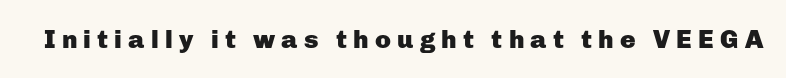
On the weight axis this lands at bold, roughly 700. Vertical strokes here are truly vertical. In terms of letterspacing, this is a distinctly airy, spread setting. The zone under the glyphs is completely vacant.
